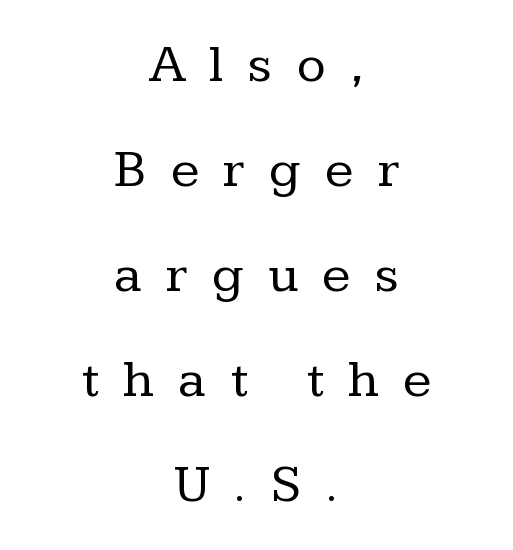
Q: Is the text bold? A: No.
Q: Is the text italic (slanted)? A: No, it is upright.
Q: Is the typeface a serif or a sans-serif typeface? A: Serif.
Q: Is the text underlined? A: No.
Q: How is the paragraph aligned? A: Centered.
Q: Is the spacing between letters normal or unusually wide? A: Unusually wide.
Q: Is the spacing between lines tight, normal or loose? A: Loose.
Q: Width (condensed, normal, or wide)? A: Normal.
Q: Stroke contrast? A: Low.
Q: x-height? A: Medium.
Q: Monospaced? A: No.
